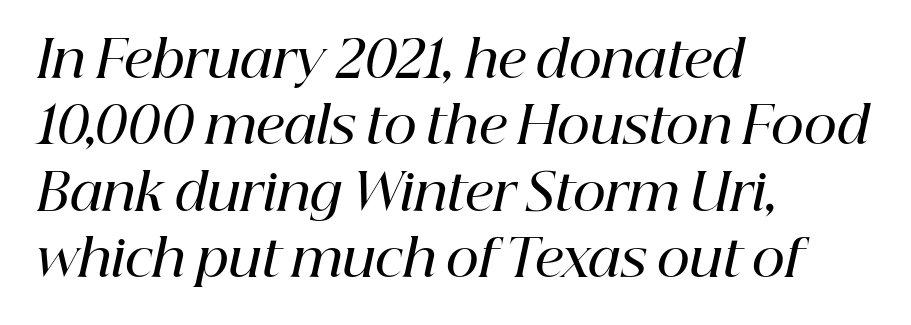
The image shows 51 px semibold serif type, italic (leaning right); set left-aligned, normal line spacing (1.3x), normal letter spacing, not underlined; high stroke contrast and a medium x-height.
